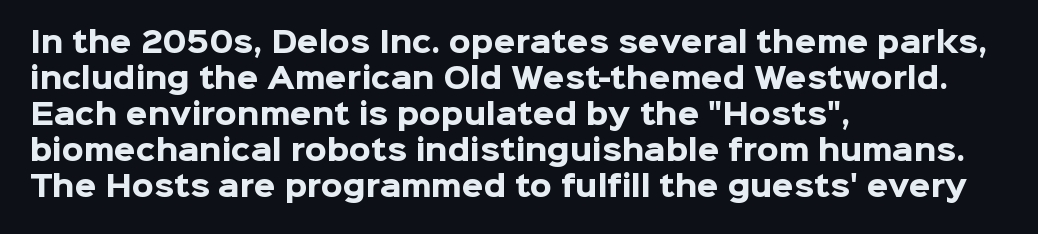
{"serif": "no", "italic": "no", "bold": "yes", "weight": "heavy", "width": "normal", "stroke_contrast": "low", "x_height": "medium", "monospaced": "no", "underline": "no", "align": "left", "line_spacing": "normal", "line_spacing_ratio": 1.29, "letter_spacing": "normal", "letter_spacing_em": 0.0, "glyph_px": 28}
